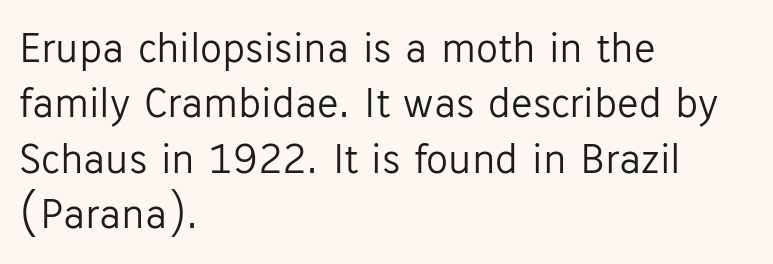
{"serif": "no", "italic": "no", "bold": "no", "weight": "light", "width": "normal", "stroke_contrast": "low", "x_height": "medium", "monospaced": "no", "underline": "no", "align": "left", "line_spacing": "normal", "line_spacing_ratio": 1.26, "letter_spacing": "normal", "letter_spacing_em": 0.0, "glyph_px": 44}
